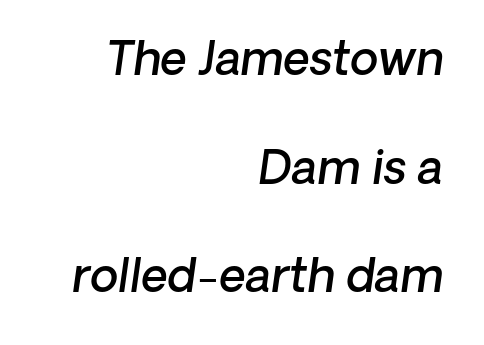
Q: Is the text bold? A: Semi-bold.
Q: Is the typeface a serif or a sans-serif typeface? A: Sans-serif.
Q: Is the text underlined? A: No.
Q: How is the paragraph aligned? A: Right-aligned.
Q: Is the spacing between letters normal or unusually wide? A: Normal.
Q: Is the spacing between lines tight, normal or loose? A: Loose.
Q: Width (condensed, normal, or wide)? A: Normal.
Q: Stroke contrast? A: Low.
Q: x-height? A: Medium.
Q: Monospaced? A: No.
